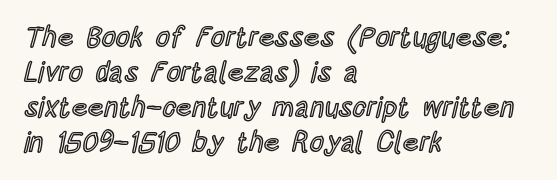
{"width": "condensed", "x_height": "large", "monospaced": "no", "underline": "no", "align": "left", "line_spacing": "normal", "line_spacing_ratio": 1.25, "letter_spacing": "normal", "letter_spacing_em": 0.0, "glyph_px": 28}
